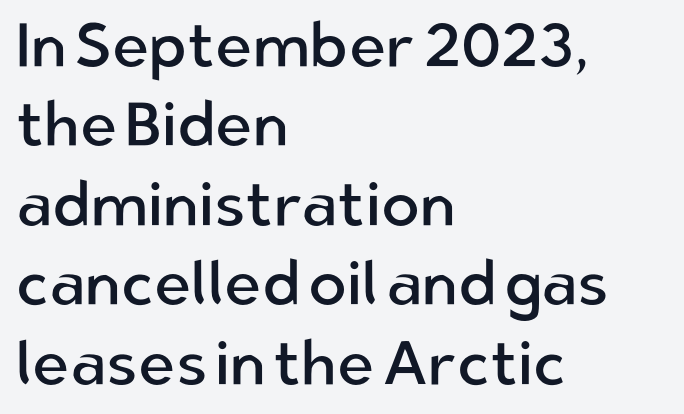
Words appear dense and cohesive because spacing is normal. Character widths vary here, with narrow letters taking less room than wide ones. Italic? Not at all — the glyphs are vertical. The baseline area is clear. Letters have the restrained weight of plain body copy at most.
